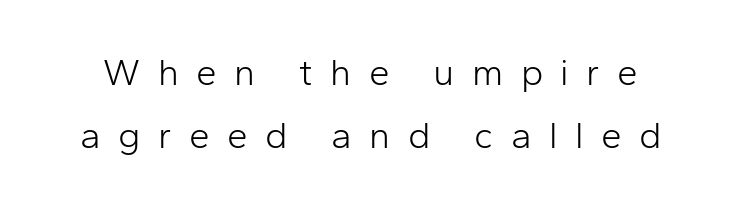
{"serif": "no", "italic": "no", "bold": "no", "weight": "light", "width": "normal", "stroke_contrast": "low", "x_height": "medium", "monospaced": "no", "underline": "no", "line_spacing": "normal", "line_spacing_ratio": 1.7, "letter_spacing": "wide", "letter_spacing_em": 0.47, "glyph_px": 37}
